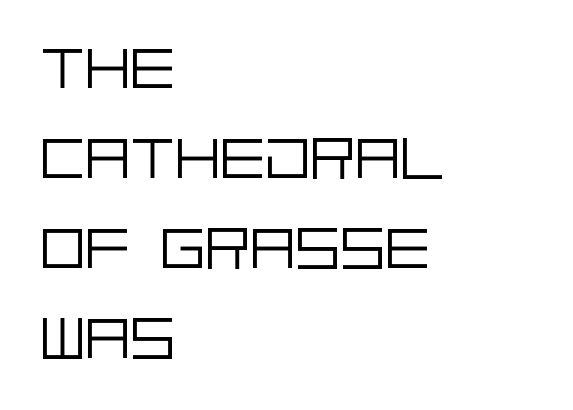
Q: Is the text bold? A: No.
Q: Is the text italic (slanted)? A: No, it is upright.
Q: Is the typeface a serif or a sans-serif typeface? A: Sans-serif.
Q: Is the text underlined? A: No.
Q: How is the paragraph aligned? A: Left-aligned.
Q: Is the spacing between letters normal or unusually wide? A: Normal.
Q: Is the spacing between lines tight, normal or loose? A: Normal.
Q: Width (condensed, normal, or wide)? A: Normal.
Q: Stroke contrast? A: Low.
Q: x-height? A: Large.
